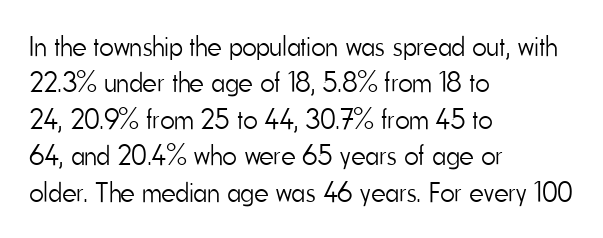
Descender tails drop into unmarked territory. The rendering uses natural spacing where letterforms have individual widths. The setting favours the left margin, as ordinary paragraphs usually do. Tracking here is standard; glyphs follow each other at the usual distance.
